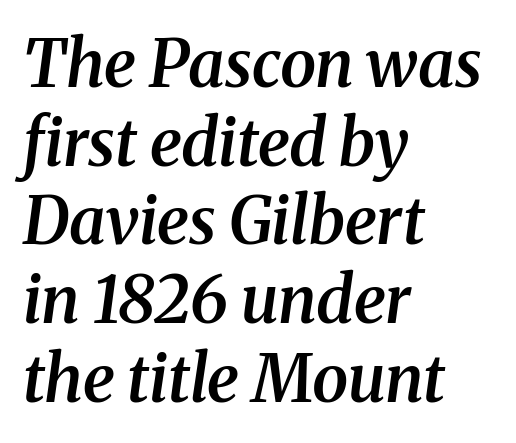
Q: Is the text bold? A: Semi-bold.
Q: Is the text italic (slanted)? A: Yes, it leans right by about 8 degrees.
Q: Is the typeface a serif or a sans-serif typeface? A: Serif.
Q: Is the text underlined? A: No.
Q: How is the paragraph aligned? A: Left-aligned.
Q: Is the spacing between letters normal or unusually wide? A: Normal.
Q: Width (condensed, normal, or wide)? A: Normal.
Q: Stroke contrast? A: Medium.
Q: x-height? A: Medium.
Q: Monospaced? A: No.
